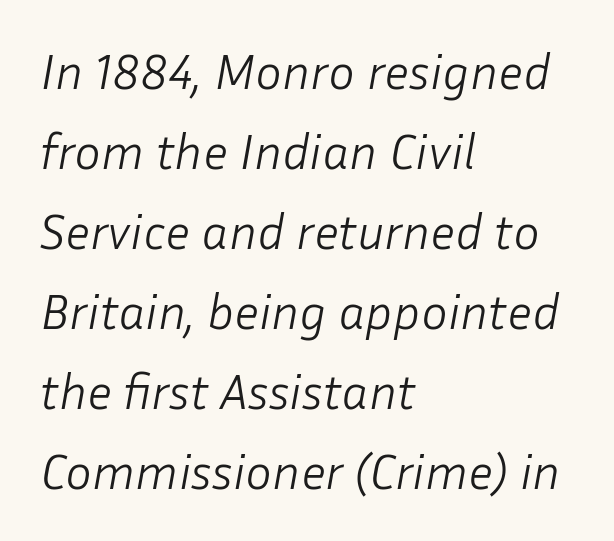
Q: Is the text bold? A: No.
Q: Is the text italic (slanted)? A: Yes, it leans right by about 10 degrees.
Q: Is the text underlined? A: No.
Q: How is the paragraph aligned? A: Left-aligned.
Q: Is the spacing between letters normal or unusually wide? A: Normal.
Q: Is the spacing between lines tight, normal or loose? A: Normal.
Q: Width (condensed, normal, or wide)? A: Normal.
Q: Stroke contrast? A: Low.
Q: x-height? A: Medium.
Q: Monospaced? A: No.
